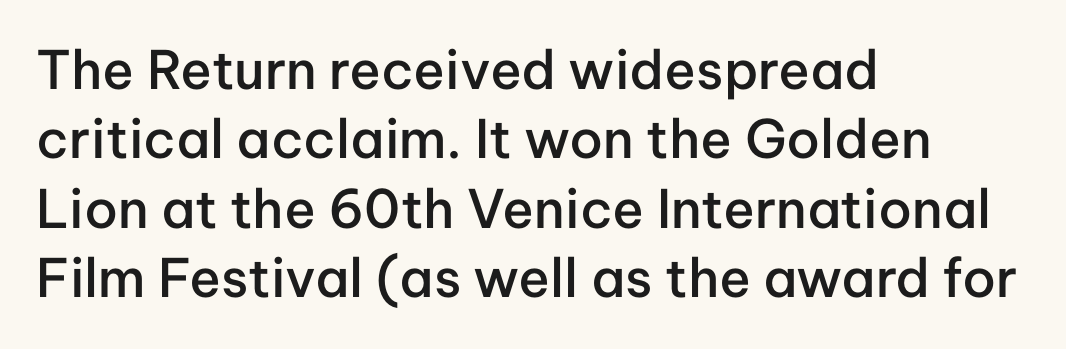
Q: Is the text bold? A: Semi-bold.
Q: Is the text italic (slanted)? A: No, it is upright.
Q: Is the typeface a serif or a sans-serif typeface? A: Sans-serif.
Q: Is the text underlined? A: No.
Q: How is the paragraph aligned? A: Left-aligned.
Q: Is the spacing between letters normal or unusually wide? A: Normal.
Q: Is the spacing between lines tight, normal or loose? A: Normal.
Q: Width (condensed, normal, or wide)? A: Normal.
Q: Stroke contrast? A: Low.
Q: x-height? A: Medium.
Q: Monospaced? A: No.
